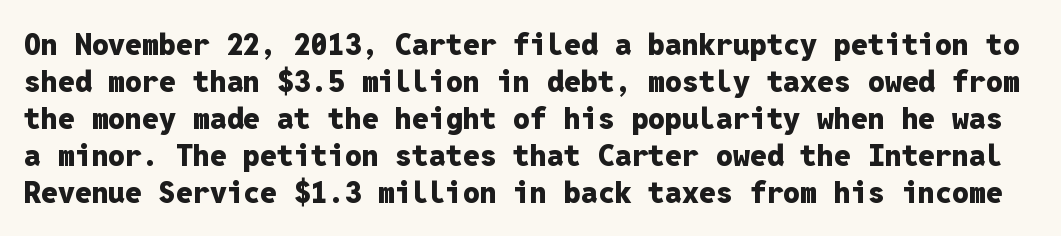
{"serif": "no", "italic": "no", "bold": "yes", "weight": "heavy", "width": "normal", "stroke_contrast": "low", "x_height": "medium", "monospaced": "yes", "underline": "no", "line_spacing_ratio": 1.23, "letter_spacing": "normal", "letter_spacing_em": 0.0, "glyph_px": 30}
